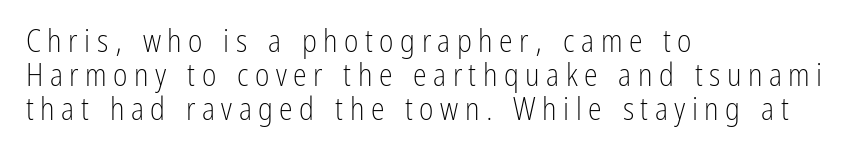
This rendering employs a face without finishing strokes, i.e., a sans-serif. Check the space under the baseline: it is left empty. Line starts are locked; line ends wander. Tall strokes in this sample are plumb rather than angled.
